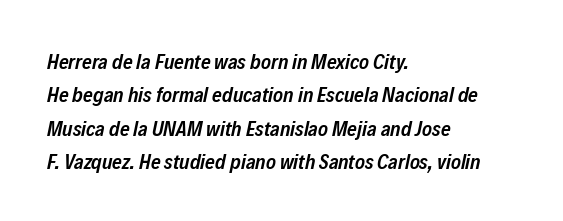
{"italic": "yes", "lean": "right", "slant_degrees": 12, "bold": "semi", "underline": "no", "align": "left", "line_spacing": "normal", "line_spacing_ratio": 1.59, "letter_spacing": "normal", "letter_spacing_em": 0.0, "glyph_px": 21}
